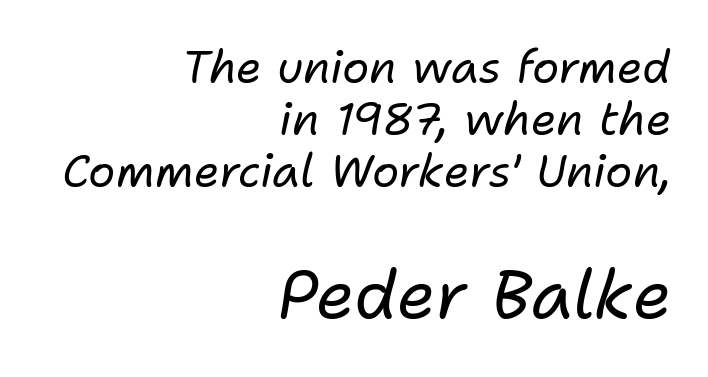
{"italic": "yes", "lean": "right", "slant_degrees": 11, "bold": "no", "weight": "regular", "width": "normal", "stroke_contrast": "low", "x_height": "medium", "monospaced": "no", "underline": "no", "align": "right", "line_spacing_ratio": 1.16, "letter_spacing": "normal", "letter_spacing_em": 0.0, "larger_block": "second", "size_ratio": 1.51, "glyph_px": 68}
